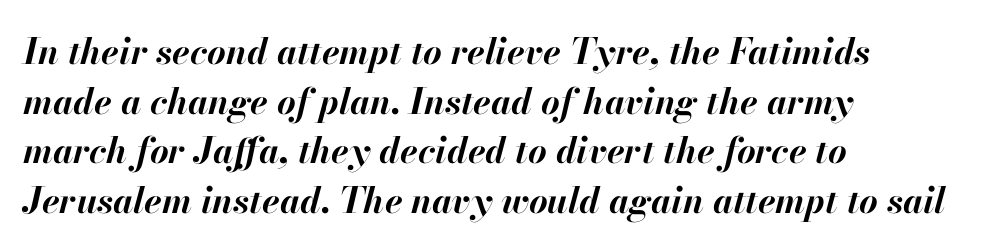
Here the designer chose a conventional face with non-uniform glyph widths. Short note: letters normally spaced. Interline gaps are of average width in this sample. If you drew a ruler down the left edge, every line would touch it.
